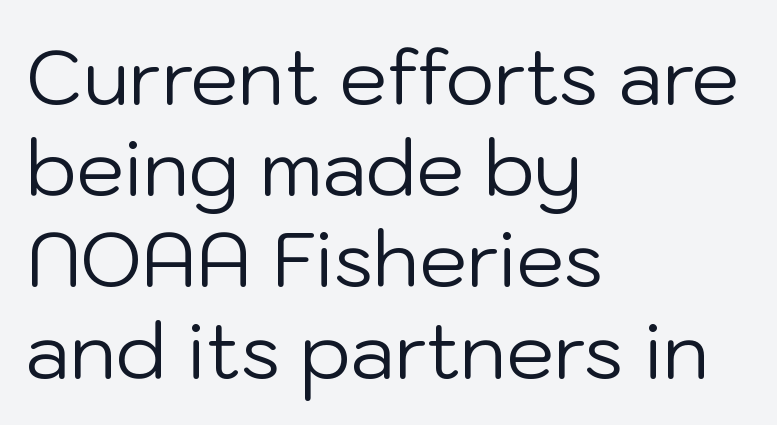
These lines keep a tight, regular rhythm from letter to letter. This rendering employs a face without finishing strokes, i.e., a sans-serif. The area under the type is left untouched. Line starts are locked; line ends wander. These glyphs show unthickened strokes, regular width or finer.
